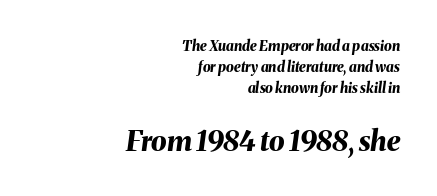
The typesetting leans heavy: a genuine bold. Leading matches the norm, producing a regular column. In terms of letterspacing, this is plain default setting. Line ends are locked; line starts wander.
